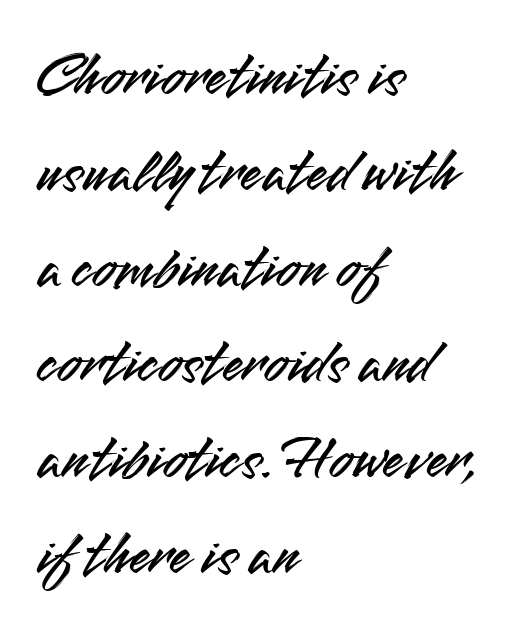
The image shows 61 px sans-serif type; set left-aligned, normal line spacing (1.57x), normal letter spacing, not underlined; medium stroke contrast and a small x-height.
